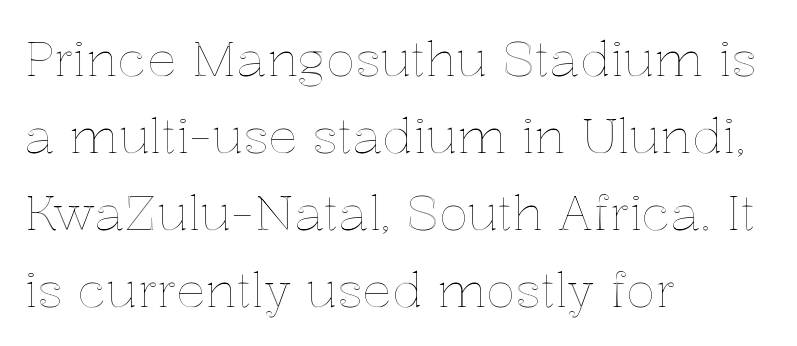
Q: Is the text italic (slanted)? A: No, it is upright.
Q: Is the text underlined? A: No.
Q: How is the paragraph aligned? A: Left-aligned.
Q: Is the spacing between letters normal or unusually wide? A: Normal.
Q: Is the spacing between lines tight, normal or loose? A: Normal.
Q: Width (condensed, normal, or wide)? A: Normal.
Q: x-height? A: Medium.
Q: Monospaced? A: No.
